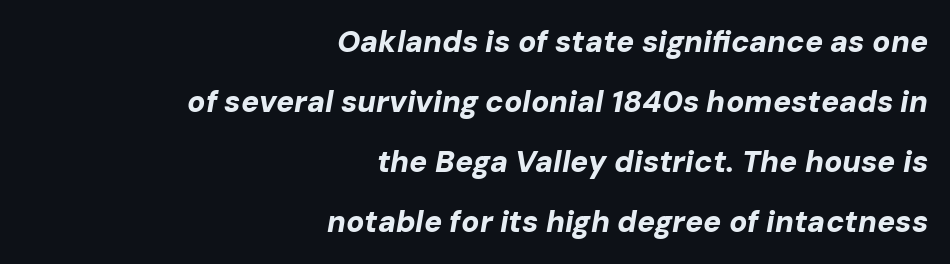
{"italic": "yes", "lean": "right", "slant_degrees": 10, "bold": "yes", "weight": "bold", "width": "normal", "stroke_contrast": "low", "x_height": "medium", "monospaced": "no", "underline": "no", "align": "right", "line_spacing": "loose", "line_spacing_ratio": 2.0, "letter_spacing": "normal", "letter_spacing_em": 0.0, "glyph_px": 30}
